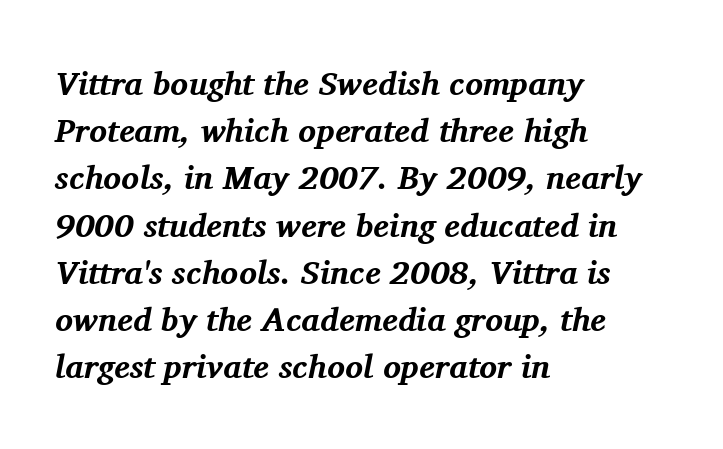
Q: Is the text bold? A: Yes.
Q: Is the text italic (slanted)? A: Yes, it leans right by about 11 degrees.
Q: Is the typeface a serif or a sans-serif typeface? A: Serif.
Q: Is the text underlined? A: No.
Q: How is the paragraph aligned? A: Left-aligned.
Q: Is the spacing between letters normal or unusually wide? A: Normal.
Q: Is the spacing between lines tight, normal or loose? A: Normal.
Q: Width (condensed, normal, or wide)? A: Normal.
Q: Stroke contrast? A: Medium.
Q: x-height? A: Medium.
Q: Monospaced? A: No.
